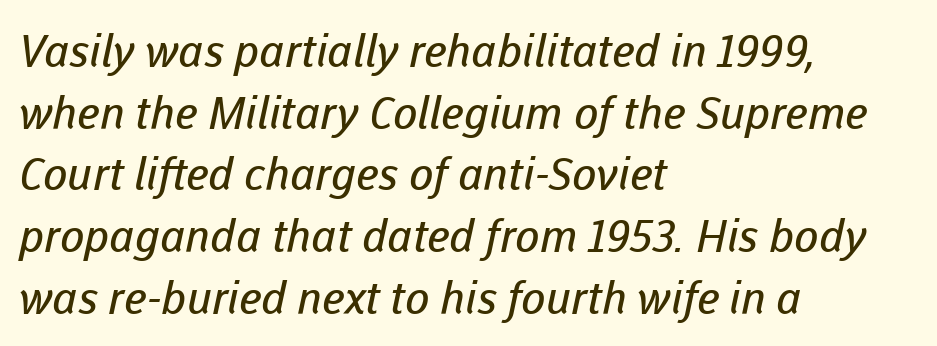
Q: Is the text bold? A: No.
Q: Is the typeface a serif or a sans-serif typeface? A: Sans-serif.
Q: Is the text underlined? A: No.
Q: How is the paragraph aligned? A: Left-aligned.
Q: Is the spacing between letters normal or unusually wide? A: Normal.
Q: Is the spacing between lines tight, normal or loose? A: Normal.
Q: Width (condensed, normal, or wide)? A: Normal.
Q: Stroke contrast? A: Low.
Q: x-height? A: Medium.
Q: Monospaced? A: No.
